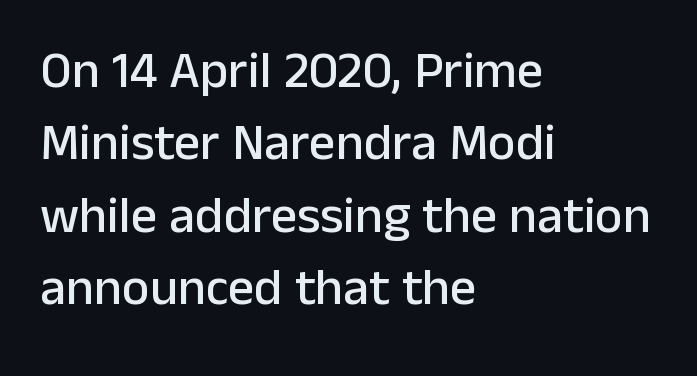
Ascenders rise straight up at ninety degrees. Vertical spacing — default. How are the letters spaced? Ordinarily, with no added tracking. Observe the absence of serifs on each vertical stroke in this sample. Any mark beneath the type? The region is blank.
